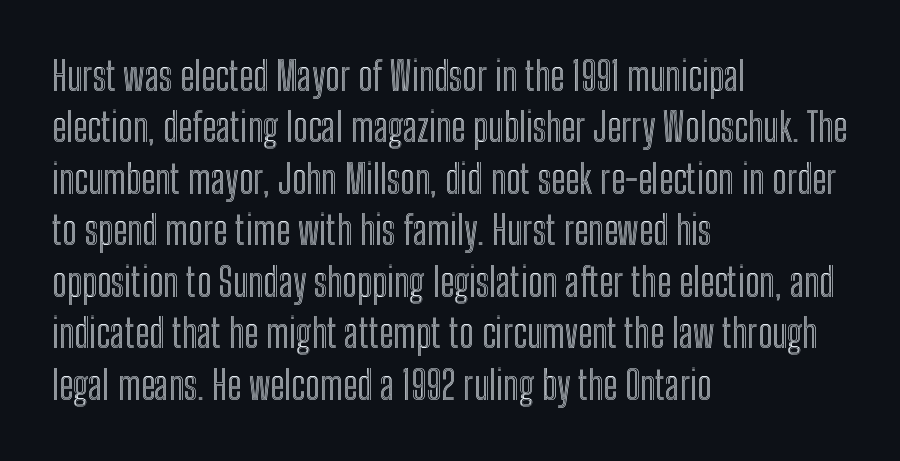
{"italic": "no", "width": "condensed", "x_height": "medium", "monospaced": "no", "underline": "no", "align": "left", "line_spacing": "normal", "line_spacing_ratio": 1.32, "letter_spacing": "normal", "letter_spacing_em": 0.0, "glyph_px": 39}
